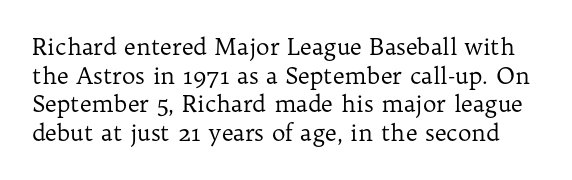
Q: Is the text bold? A: No.
Q: Is the text italic (slanted)? A: No, it is upright.
Q: Is the text underlined? A: No.
Q: Is the spacing between letters normal or unusually wide? A: Normal.
